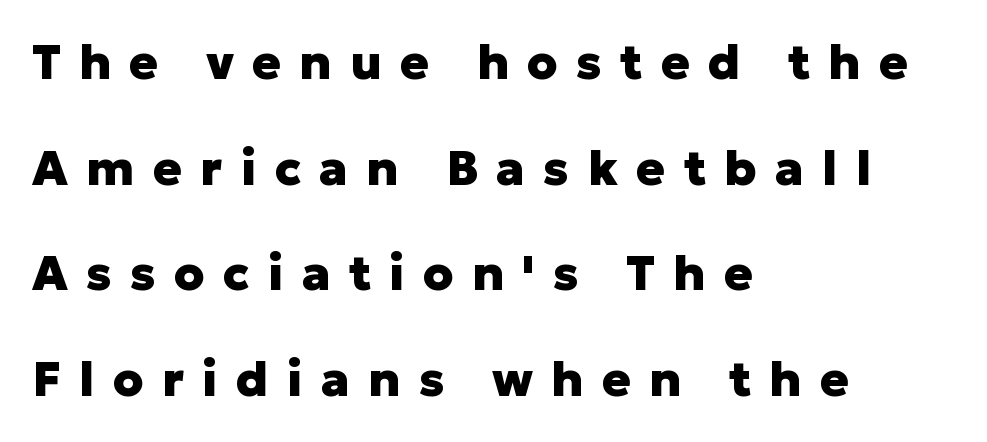
The image shows 48 px heavy sans-serif type, upright; set left-aligned, loose line spacing (2.2x), unusually wide letter spacing (+0.38 em), not underlined; low stroke contrast and a medium x-height.
